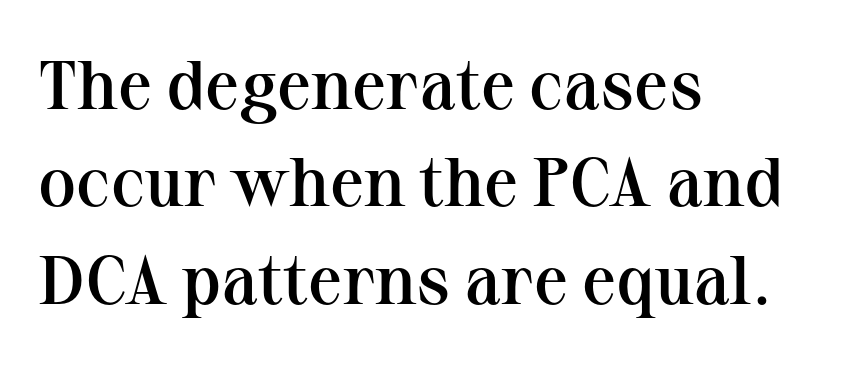
These lines are rendered in a variable-pitch font. Bold? Not quite — semibold, heavier than regular but stopping short. Check where the strokes stop: tiny serifs finish them off. The rendering keeps characters at their native spacing. Underlining? Definitely not there.
